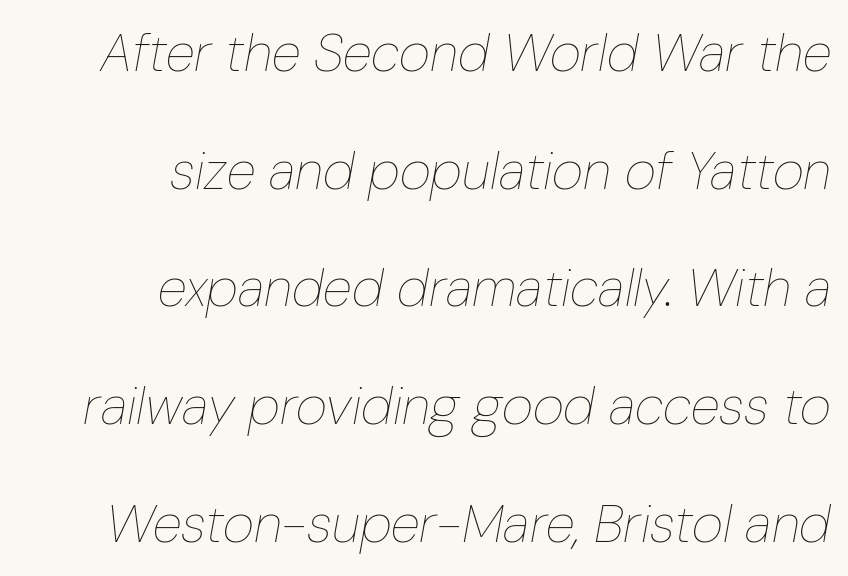
Q: Is the text bold? A: No.
Q: Is the text italic (slanted)? A: Yes, it leans right by about 10 degrees.
Q: Is the text underlined? A: No.
Q: How is the paragraph aligned? A: Right-aligned.
Q: Is the spacing between letters normal or unusually wide? A: Normal.
Q: Is the spacing between lines tight, normal or loose? A: Loose.
Q: Width (condensed, normal, or wide)? A: Condensed.
Q: Stroke contrast? A: Low.
Q: x-height? A: Medium.
Q: Monospaced? A: No.
